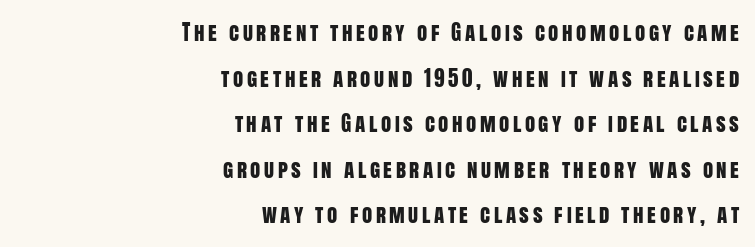
{"italic": "no", "underline": "no", "align": "right", "line_spacing": "loose", "line_spacing_ratio": 2.17, "glyph_px": 21}
